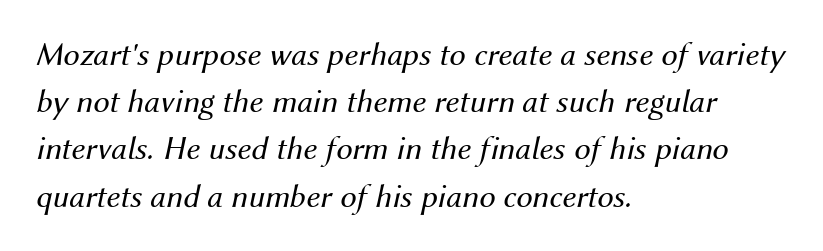
Q: Is the text bold? A: No.
Q: Is the text italic (slanted)? A: Yes, it leans right by about 12 degrees.
Q: Is the text underlined? A: No.
Q: How is the paragraph aligned? A: Left-aligned.
Q: Is the spacing between letters normal or unusually wide? A: Normal.
Q: Is the spacing between lines tight, normal or loose? A: Normal.
Q: Width (condensed, normal, or wide)? A: Normal.
Q: Stroke contrast? A: Medium.
Q: x-height? A: Medium.
Q: Monospaced? A: No.
